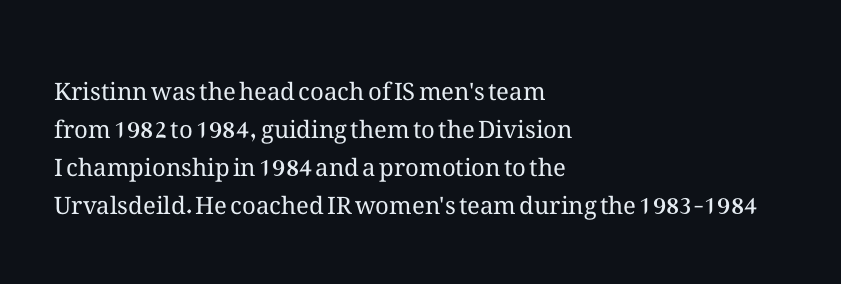
Is there much room between lines? A standard amount, neither cramped nor airy. A roman cut, with each character standing at attention. How are the letters spaced? Ordinarily, with no added tracking. This rendering features lettering with no underline. The paragraph shown leans on its left margin. The weight tops out at a normal text grade.
